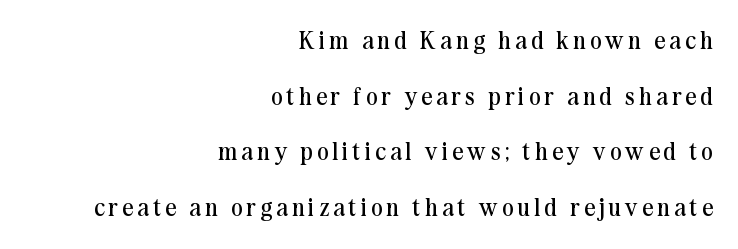
The image shows 24 px text type, upright; set right-aligned, loose line spacing (2.32x), not underlined.
